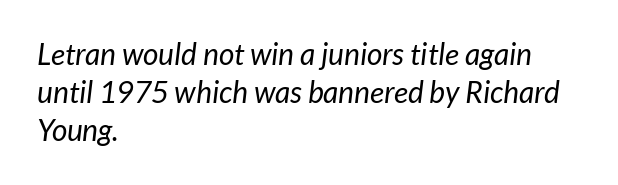
Q: Is the text bold? A: No.
Q: Is the typeface a serif or a sans-serif typeface? A: Sans-serif.
Q: Is the text underlined? A: No.
Q: How is the paragraph aligned? A: Left-aligned.
Q: Is the spacing between letters normal or unusually wide? A: Normal.
Q: Is the spacing between lines tight, normal or loose? A: Normal.
Q: Width (condensed, normal, or wide)? A: Normal.
Q: Stroke contrast? A: Low.
Q: x-height? A: Medium.
Q: Monospaced? A: No.
